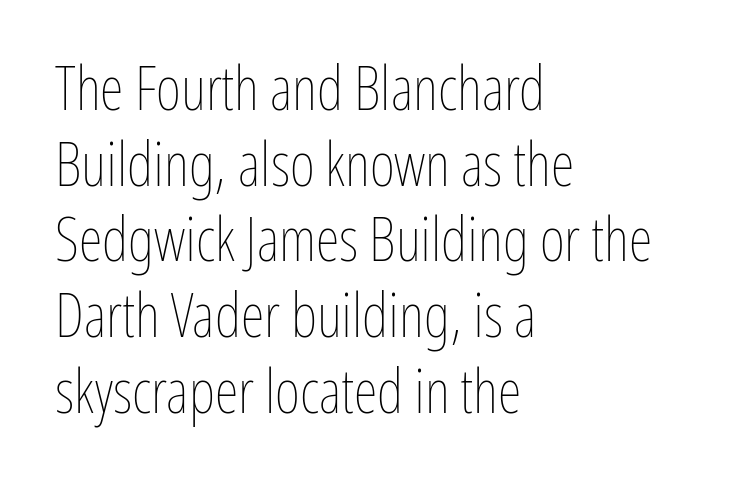
{"italic": "no", "bold": "no", "weight": "thin", "width": "condensed", "stroke_contrast": "low", "x_height": "medium", "monospaced": "no", "underline": "no", "align": "left", "line_spacing_ratio": 1.24, "letter_spacing": "normal", "letter_spacing_em": 0.0, "glyph_px": 61}
